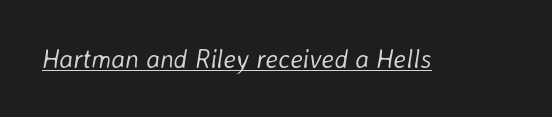
{"italic": "yes", "lean": "right", "slant_degrees": 8, "bold": "no", "underline": "yes", "letter_spacing": "normal", "letter_spacing_em": 0.0, "glyph_px": 26}
